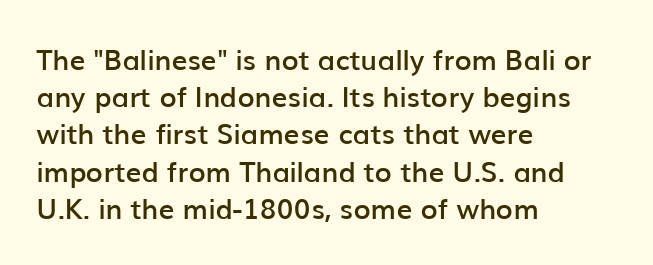
{"serif": "no", "italic": "no", "bold": "semi", "weight": "semibold", "width": "normal", "stroke_contrast": "low", "x_height": "medium", "monospaced": "no", "underline": "no", "align": "left", "line_spacing": "normal", "line_spacing_ratio": 1.33, "letter_spacing": "normal", "letter_spacing_em": 0.0, "glyph_px": 28}
